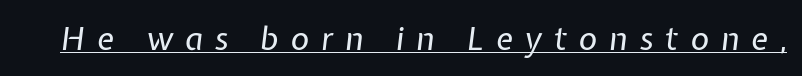
Is the type heavy? It reads as light-to-regular instead. A typesetter would mark this as italic. Beneath each row of characters lies a ruled line. Substantial extra tracking has been applied to these lines. Note the varied advance widths — an 'i' is clearly narrower than an 'm'.
